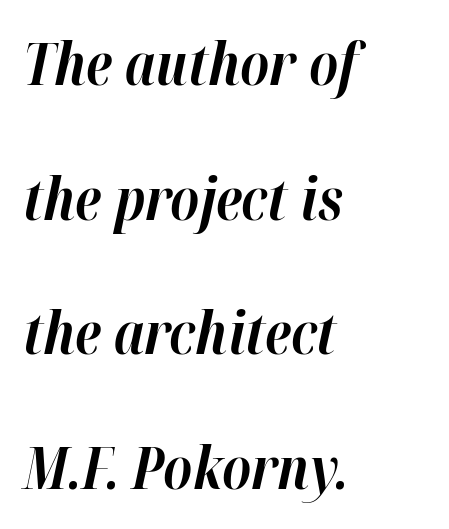
The image shows 58 px bold type, italic (leaning right); set left-aligned, loose line spacing (2.32x), normal letter spacing, not underlined; high stroke contrast and a medium x-height.
